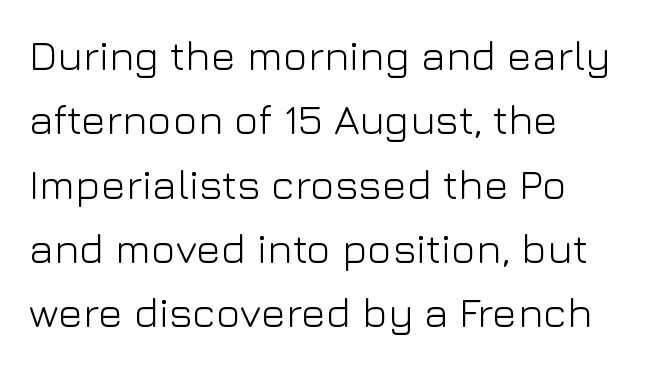
Q: Is the text bold? A: No.
Q: Is the text italic (slanted)? A: No, it is upright.
Q: Is the typeface a serif or a sans-serif typeface? A: Sans-serif.
Q: Is the text underlined? A: No.
Q: How is the paragraph aligned? A: Left-aligned.
Q: Is the spacing between letters normal or unusually wide? A: Normal.
Q: Is the spacing between lines tight, normal or loose? A: Normal.
Q: Width (condensed, normal, or wide)? A: Normal.
Q: Stroke contrast? A: Low.
Q: x-height? A: Medium.
Q: Monospaced? A: No.
